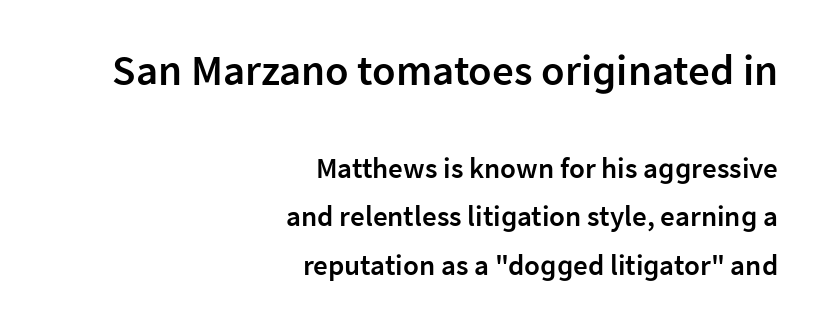
Which chunk is bigger? The first one — the top block dwarfs the bottom. Upright lettering throughout. Whoever set this chose a conventional vertical rhythm. What weight is shown? A semibold, between regular and bold. Think of a printed novel: that variable character pitch is what you see here. Words float on clear page, feet unadorned.
